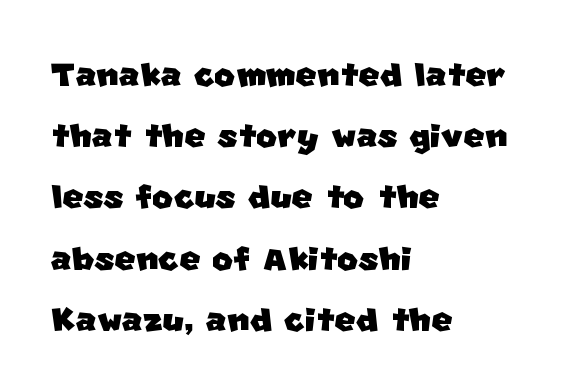
{"serif": "no", "width": "normal", "stroke_contrast": "low", "x_height": "large", "monospaced": "no", "underline": "no", "align": "left", "line_spacing": "normal", "line_spacing_ratio": 1.36, "letter_spacing": "normal", "letter_spacing_em": 0.0, "glyph_px": 45}
